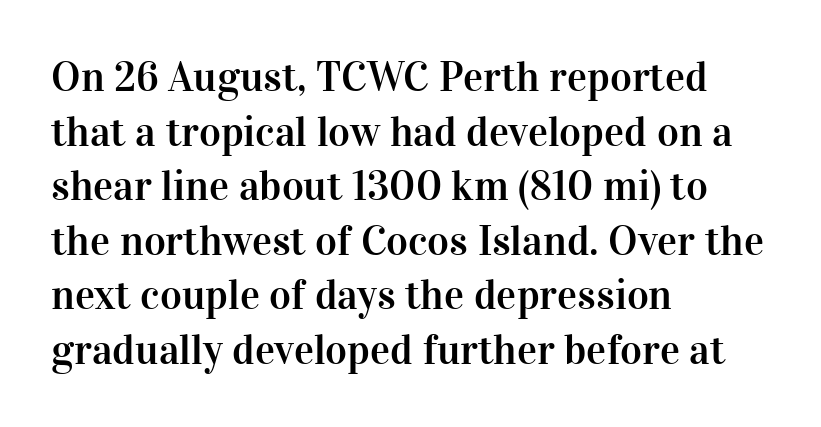
The image shows 42 px serif type, upright; set left-aligned, normal line spacing (1.3x), normal letter spacing, not underlined; high stroke contrast and a medium x-height.
